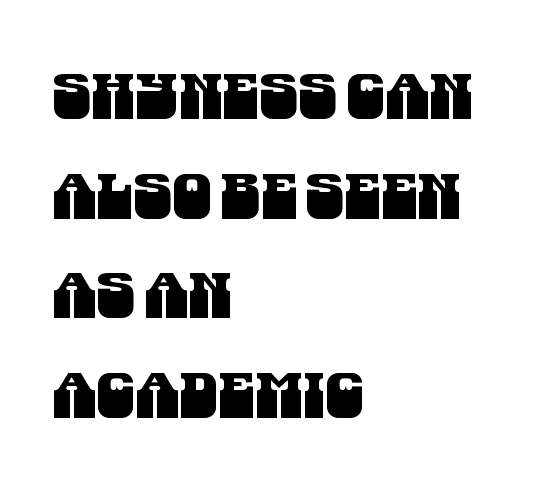
Q: Is the typeface a serif or a sans-serif typeface? A: Sans-serif.
Q: Is the text underlined? A: No.
Q: How is the paragraph aligned? A: Left-aligned.
Q: Is the spacing between letters normal or unusually wide? A: Normal.
Q: Is the spacing between lines tight, normal or loose? A: Normal.
Q: Width (condensed, normal, or wide)? A: Condensed.
Q: Stroke contrast? A: Medium.
Q: x-height? A: Large.
Q: Monospaced? A: No.
